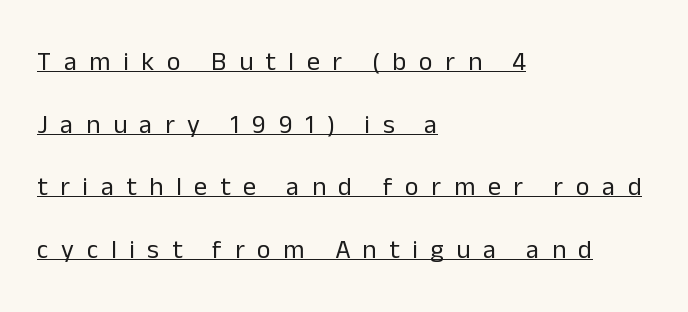
{"italic": "no", "bold": "no", "underline": "yes", "align": "left", "line_spacing": "loose", "line_spacing_ratio": 2.41, "letter_spacing": "wide", "letter_spacing_em": 0.49, "glyph_px": 26}
